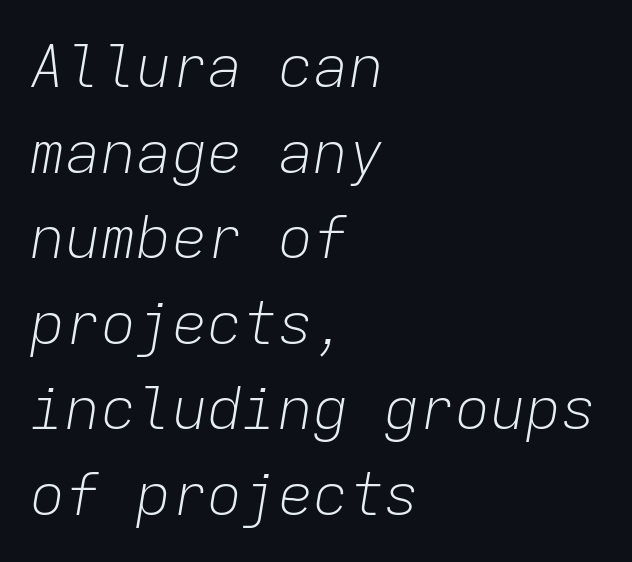
The image shows 59 px light type, italic (leaning right), monospaced; set left-aligned, normal line spacing (1.45x), normal letter spacing, not underlined; low stroke contrast and a medium x-height.
